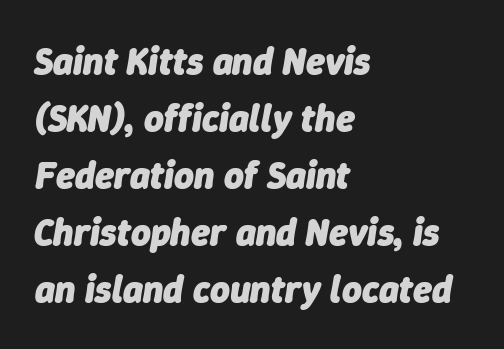
Is the type slanted? Yes — the strokes lean at a clear angle. Do the characters align in a grid? No, the font is proportional. The typesetter chose a ragged-right arrangement here. Default kerning and tracking; the words read as compact shapes. Line spacing here is normal.
